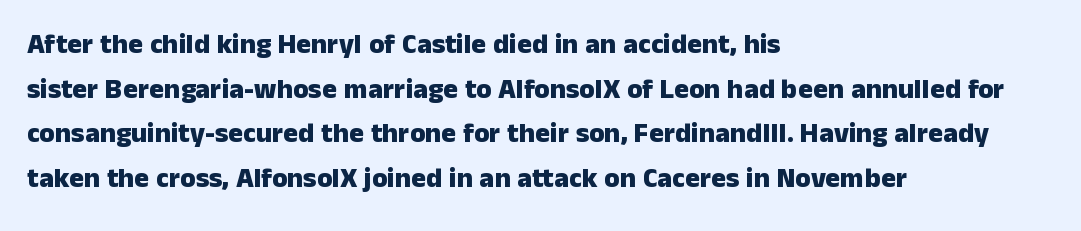
Q: Is the text bold? A: Yes.
Q: Is the text italic (slanted)? A: No, it is upright.
Q: Is the typeface a serif or a sans-serif typeface? A: Sans-serif.
Q: Is the text underlined? A: No.
Q: How is the paragraph aligned? A: Left-aligned.
Q: Is the spacing between letters normal or unusually wide? A: Normal.
Q: Is the spacing between lines tight, normal or loose? A: Normal.
Q: Width (condensed, normal, or wide)? A: Normal.
Q: Stroke contrast? A: Low.
Q: x-height? A: Medium.
Q: Monospaced? A: No.
